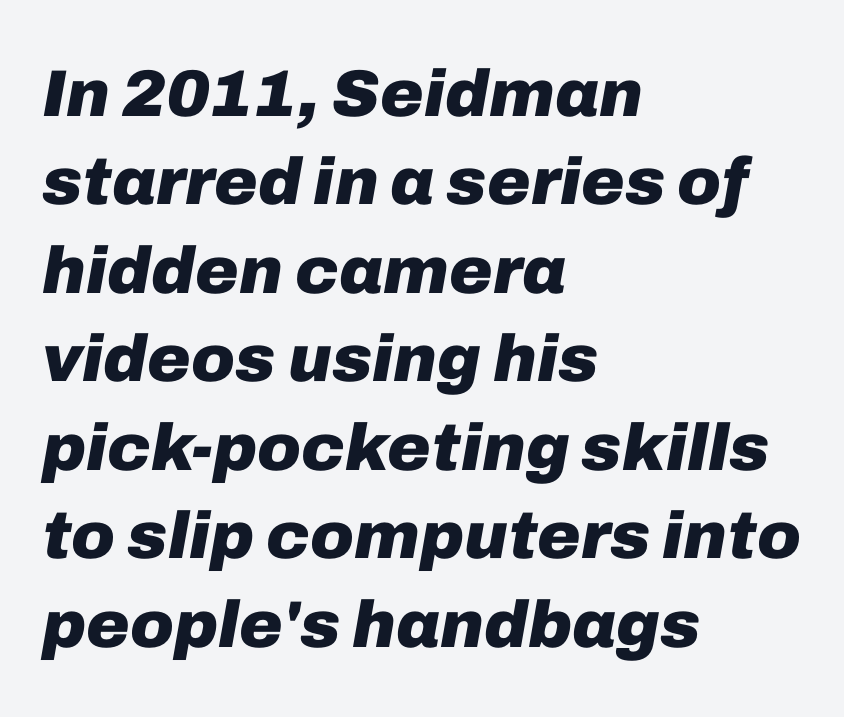
{"italic": "yes", "lean": "right", "slant_degrees": 10, "bold": "yes", "weight": "heavy", "width": "normal", "stroke_contrast": "low", "x_height": "medium", "monospaced": "no", "underline": "no", "align": "left", "line_spacing": "normal", "line_spacing_ratio": 1.34, "letter_spacing": "normal", "letter_spacing_em": 0.0, "glyph_px": 66}
